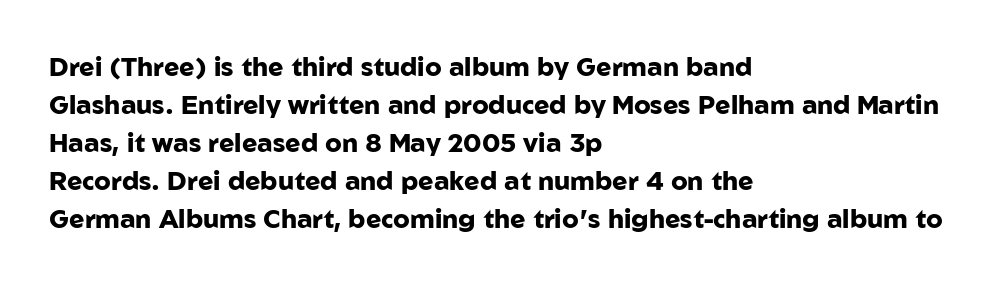
Q: Is the text bold? A: Yes.
Q: Is the text italic (slanted)? A: No, it is upright.
Q: Is the text underlined? A: No.
Q: How is the paragraph aligned? A: Left-aligned.
Q: Is the spacing between letters normal or unusually wide? A: Normal.
Q: Is the spacing between lines tight, normal or loose? A: Normal.
